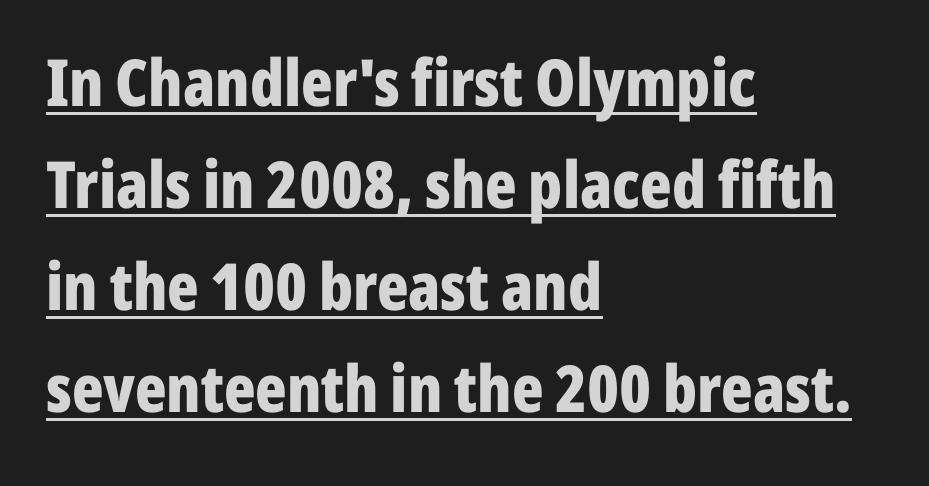
The image shows 65 px bold, condensed sans-serif type, upright; set left-aligned, normal line spacing (1.57x), normal letter spacing, underlined; low stroke contrast and a medium x-height.
